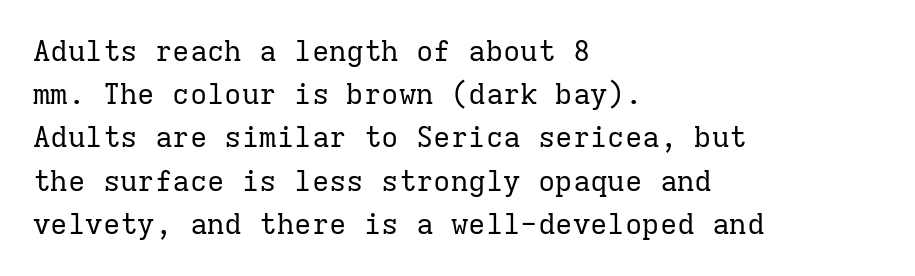
Q: Is the text bold? A: No.
Q: Is the text italic (slanted)? A: No, it is upright.
Q: Is the typeface a serif or a sans-serif typeface? A: Serif.
Q: Is the text underlined? A: No.
Q: How is the paragraph aligned? A: Left-aligned.
Q: Is the spacing between letters normal or unusually wide? A: Normal.
Q: Is the spacing between lines tight, normal or loose? A: Normal.
Q: Width (condensed, normal, or wide)? A: Normal.
Q: Stroke contrast? A: Low.
Q: x-height? A: Medium.
Q: Monospaced? A: Yes.
